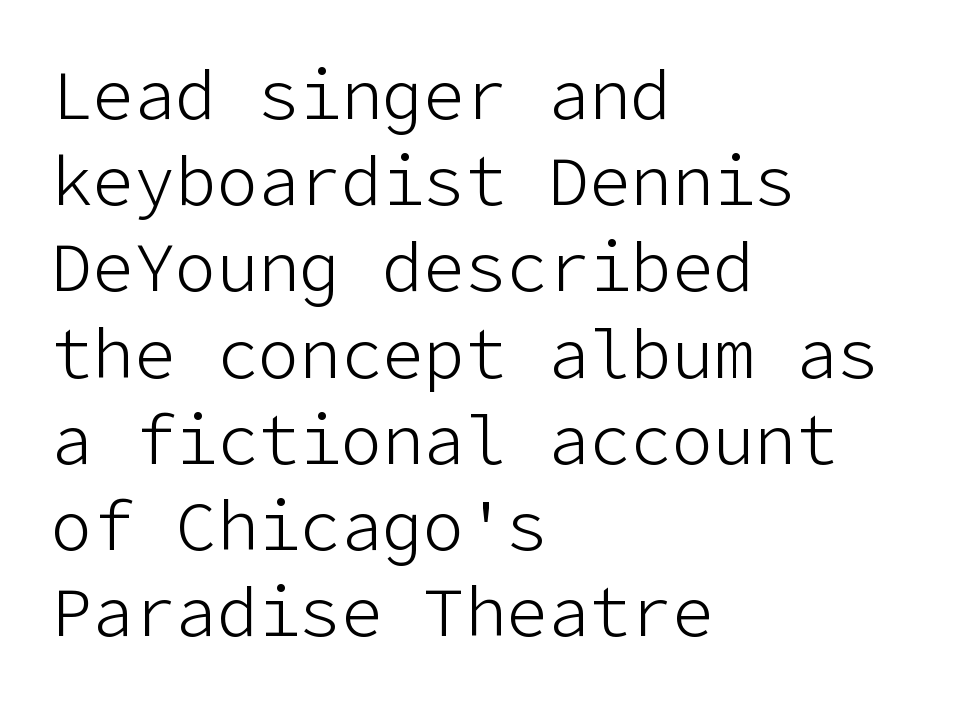
The image shows 69 px light sans-serif type, upright; set left-aligned, normal line spacing (1.25x), normal letter spacing, not underlined; low stroke contrast and a medium x-height.
